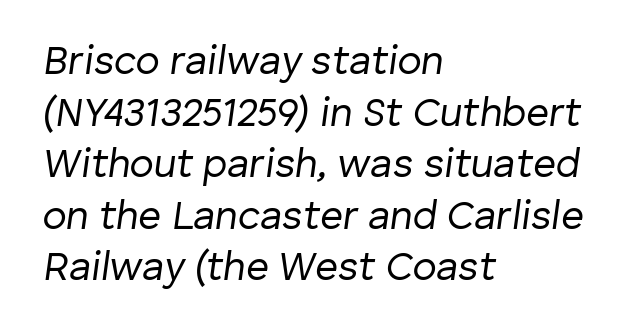
Q: Is the text bold? A: No.
Q: Is the text italic (slanted)? A: Yes, it leans right by about 8 degrees.
Q: Is the text underlined? A: No.
Q: How is the paragraph aligned? A: Left-aligned.
Q: Is the spacing between letters normal or unusually wide? A: Normal.
Q: Is the spacing between lines tight, normal or loose? A: Normal.
Q: Width (condensed, normal, or wide)? A: Normal.
Q: Stroke contrast? A: Low.
Q: x-height? A: Medium.
Q: Monospaced? A: No.
